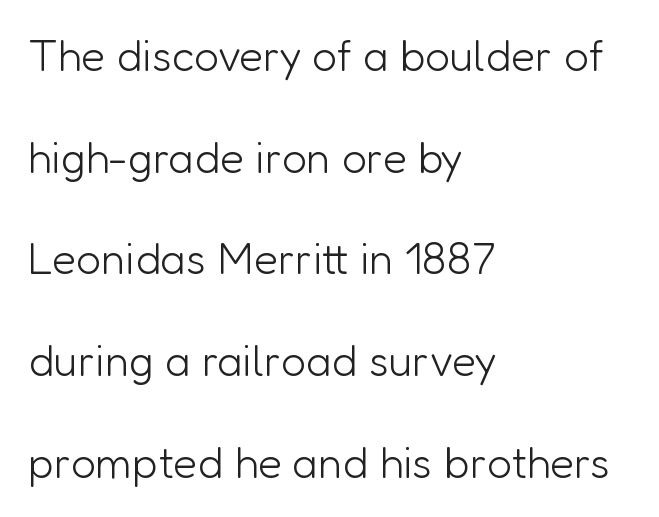
Short and long lines alike share a common starting point at left. The passage shown has conventional tracking throughout. Any mark beneath the type? The region is blank. Stroke thickness stays within the range of a standard reading face or lighter. This sample has the flowing, uneven cadence of proportional lettering.
